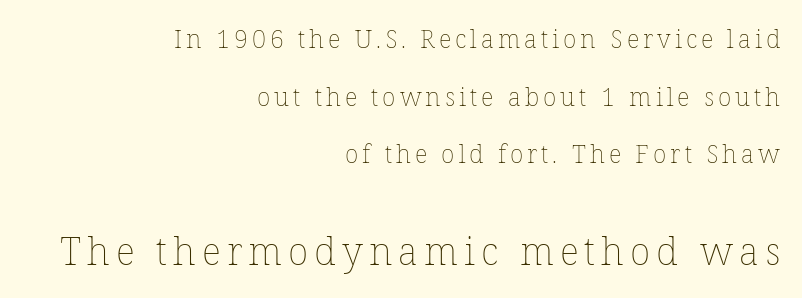
The image shows 38 px thin type, upright; set right-aligned, loose line spacing (2.31x), not underlined; the second (bottom) block is 1.52x larger; low stroke contrast and a medium x-height.
